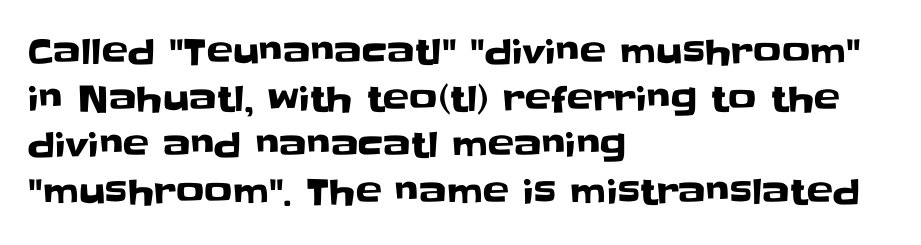
The image shows 35 px sans-serif type, upright; set left-aligned, normal line spacing (1.33x), normal letter spacing, not underlined; low stroke contrast and a large x-height.
